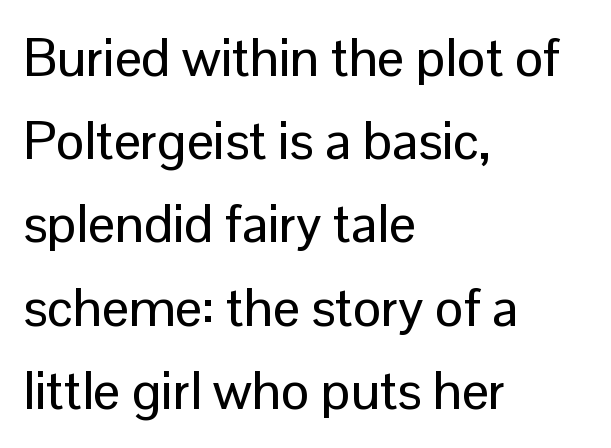
Q: Is the text italic (slanted)? A: No, it is upright.
Q: Is the typeface a serif or a sans-serif typeface? A: Sans-serif.
Q: Is the text underlined? A: No.
Q: How is the paragraph aligned? A: Left-aligned.
Q: Is the spacing between letters normal or unusually wide? A: Normal.
Q: Is the spacing between lines tight, normal or loose? A: Normal.
Q: Width (condensed, normal, or wide)? A: Normal.
Q: Stroke contrast? A: Low.
Q: x-height? A: Medium.
Q: Monospaced? A: No.
